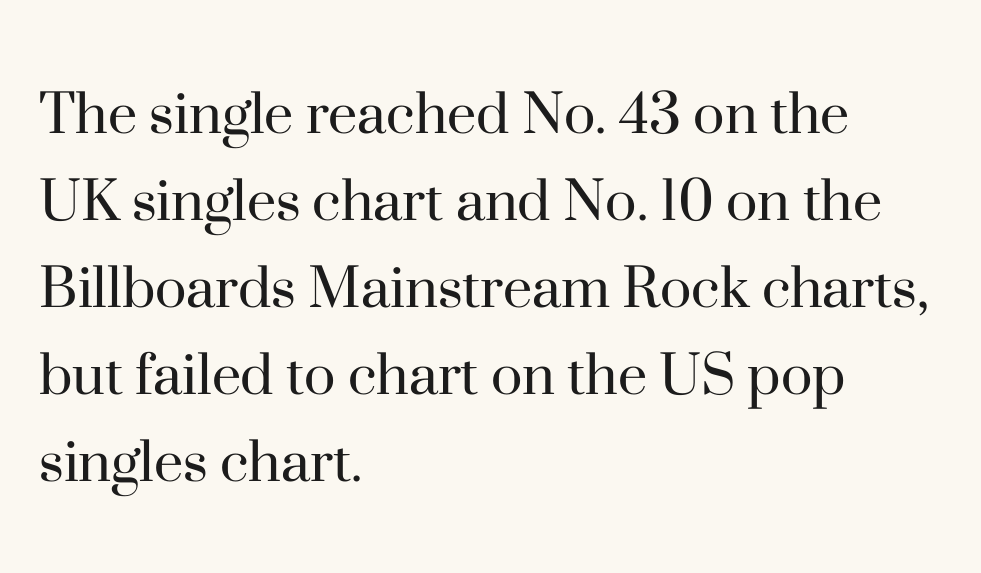
The image shows 66 px regular-weight serif type, upright; set left-aligned, normal line spacing (1.32x), normal letter spacing, not underlined; high stroke contrast and a small x-height.
